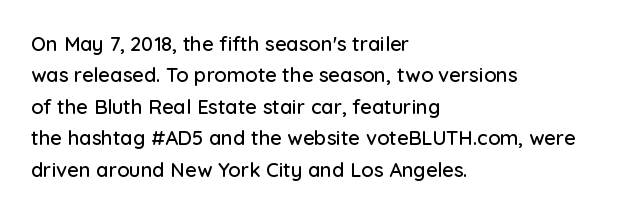
{"italic": "no", "underline": "no", "align": "left", "line_spacing": "normal", "line_spacing_ratio": 1.57, "letter_spacing": "normal", "letter_spacing_em": 0.0, "glyph_px": 20}
